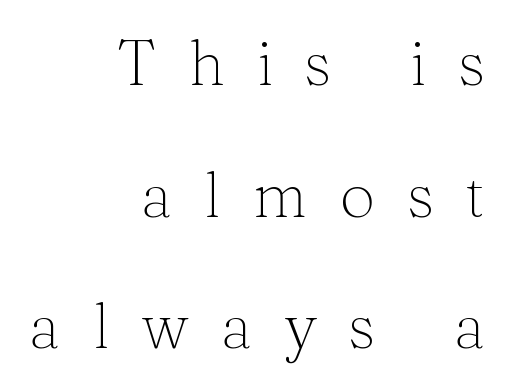
Looks like regular typesetting: each glyph gets only the width it needs. Just letters on the line, the space beneath them empty. Stroke mass is kept to a normal reading level or below. Posture: upright roman. Notice how the passage keeps a crisp vertical edge on the right only. The leading is generous, giving the passage an open texture.
